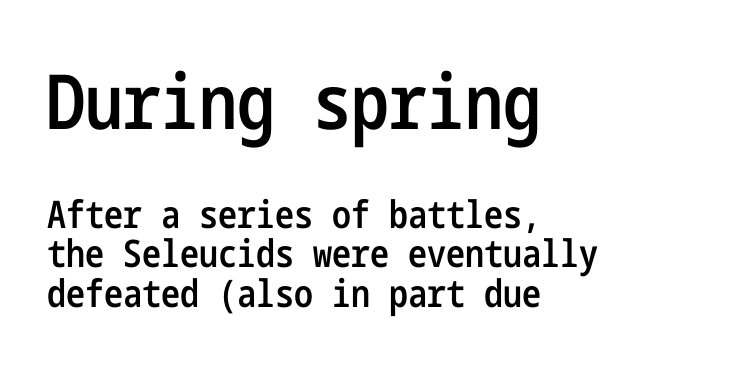
Lines of text with bare space underneath. Vertical spacing — tight. Character size in the leading block exceeds that of the trailing block. Quick note: not italic, upright. This sample is left-justified, so line endings fall wherever the words run out. Words appear dense and cohesive because spacing is normal.
